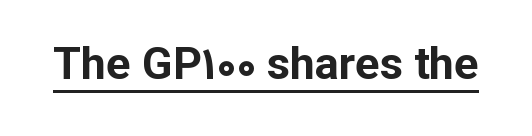
{"serif": "no", "italic": "no", "bold": "yes", "weight": "bold", "width": "normal", "stroke_contrast": "low", "x_height": "medium", "monospaced": "no", "underline": "yes", "letter_spacing": "normal", "letter_spacing_em": 0.0, "glyph_px": 45}
